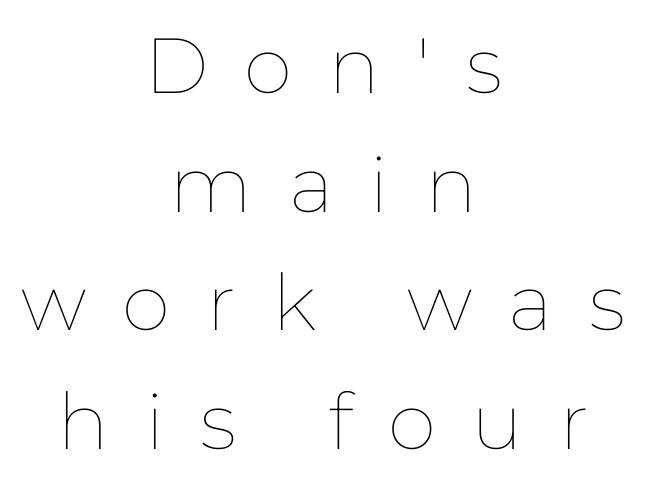
The type sits square on the baseline with zero lean. Is the type heavy? It reads as light-to-regular instead. These lines sit exactly where default settings would place them. Check the space under the baseline: it is left empty. Each letter keeps its own natural width here, so spacing adapts to shape.
